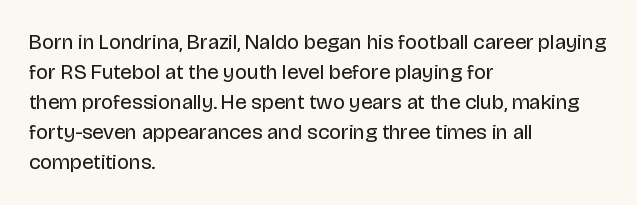
Q: Is the text bold? A: No.
Q: Is the text italic (slanted)? A: No, it is upright.
Q: Is the text underlined? A: No.
Q: How is the paragraph aligned? A: Left-aligned.
Q: Is the spacing between letters normal or unusually wide? A: Normal.
Q: Is the spacing between lines tight, normal or loose? A: Normal.
